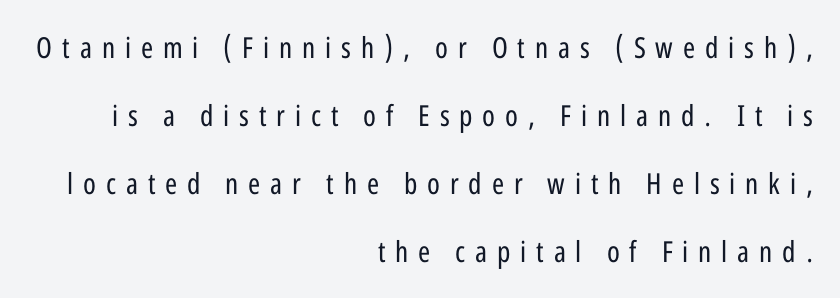
The image shows 29 px regular-weight, condensed sans-serif type, upright; set right-aligned, loose line spacing (2.34x), unusually wide letter spacing (+0.34 em), not underlined; low stroke contrast and a medium x-height.
